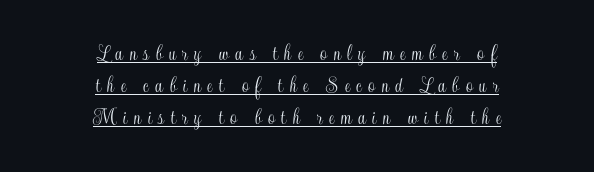
Here the glyphs are tracked loosely, breaking word shapes into spaced letters. These characters rest on top of a visible drawn line. Does the copy run flush right? No — it is centered line by line. The passage shown stacks its lines at a standard gap.
